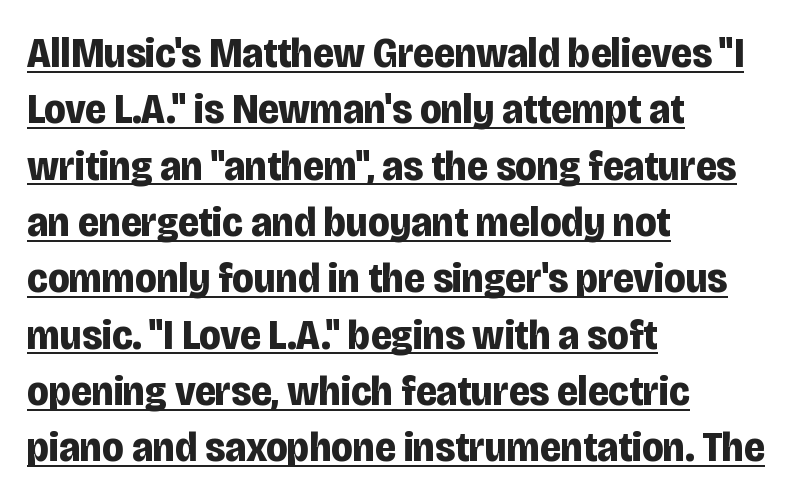
{"serif": "no", "italic": "no", "bold": "yes", "weight": "bold", "width": "condensed", "stroke_contrast": "low", "x_height": "large", "monospaced": "no", "underline": "yes", "align": "left", "line_spacing": "normal", "line_spacing_ratio": 1.31, "letter_spacing": "normal", "letter_spacing_em": 0.0, "glyph_px": 43}
